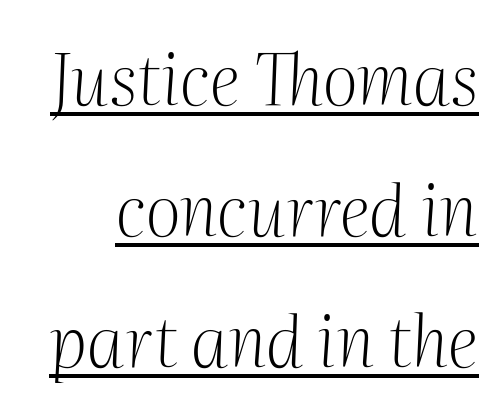
The image shows 70 px light serif type, italic (leaning right); set line spacing 1.87x, normal letter spacing, underlined; medium stroke contrast and a medium x-height.
